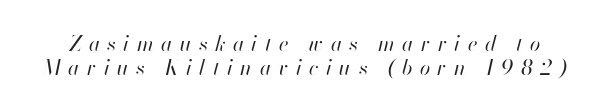
You can tell it's italic because the verticals aren't actually vertical. The font sits on the lighter half of the weight spectrum, regular included. The space directly below the letters is spotless. What's the leading like? Squeezed, with rows nearly overlapping. The horizontal fit of the characters is loose and conspicuously gappy.
